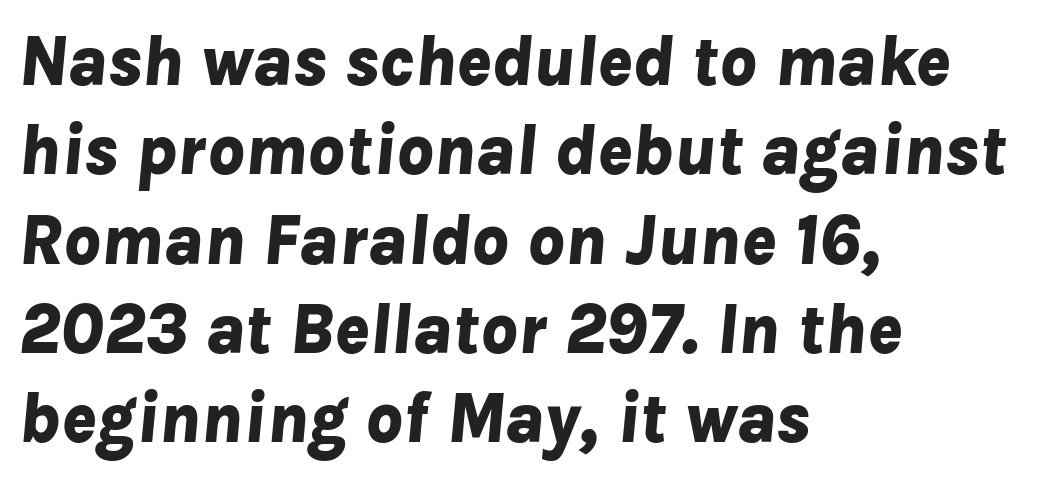
The image shows 72 px bold type, italic (leaning right); set left-aligned, line spacing 1.24x, normal letter spacing, not underlined; low stroke contrast and a medium x-height.
